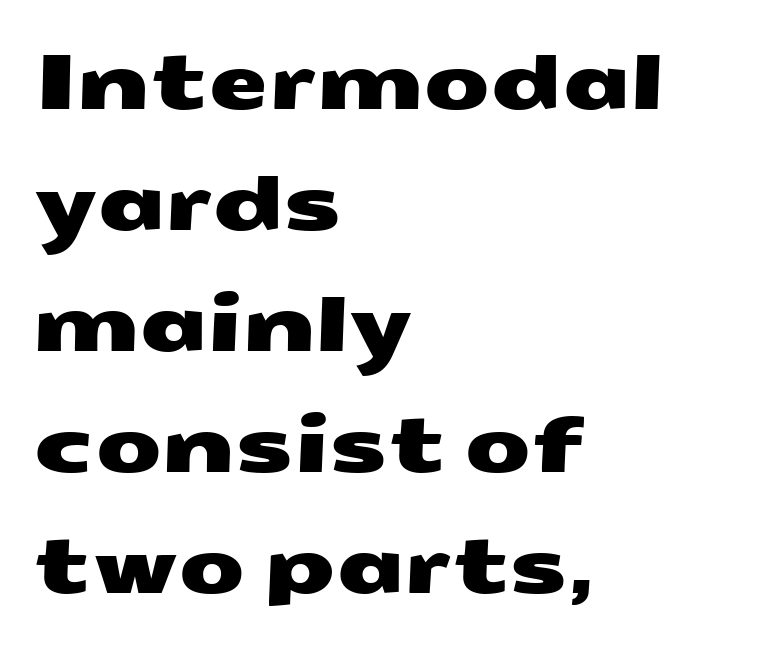
The image shows 77 px wide sans-serif type; set left-aligned, normal line spacing (1.57x), normal letter spacing, not underlined; medium stroke contrast and a medium x-height.
